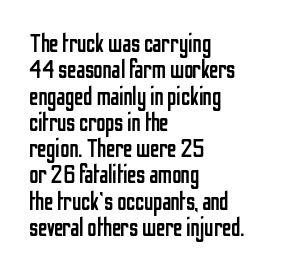
Q: Is the text bold? A: No.
Q: Is the text italic (slanted)? A: No, it is upright.
Q: Is the text underlined? A: No.
Q: How is the paragraph aligned? A: Left-aligned.
Q: Is the spacing between letters normal or unusually wide? A: Normal.
Q: Is the spacing between lines tight, normal or loose? A: Tight.
